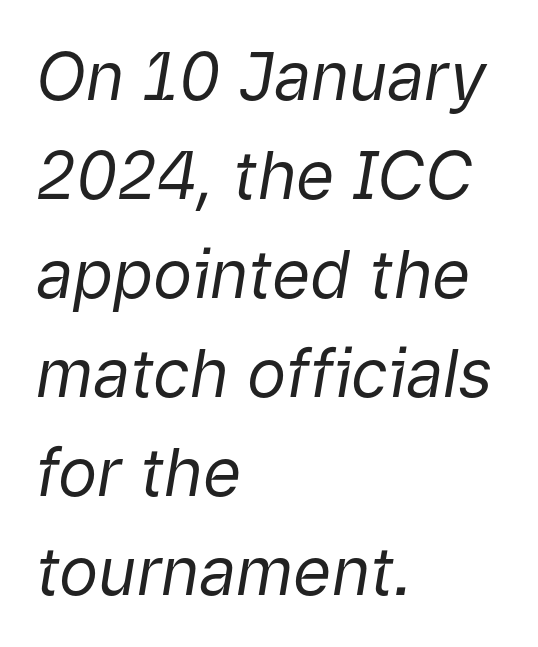
The image shows 66 px regular-weight type, italic (leaning right); set left-aligned, normal line spacing (1.5x), normal letter spacing, not underlined; low stroke contrast and a medium x-height.
